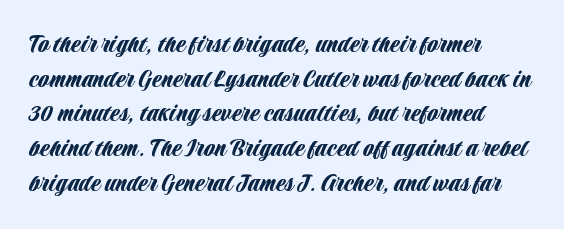
The image shows 28 px condensed sans-serif type; set left-aligned, line spacing 1.24x, normal letter spacing, not underlined; low stroke contrast and a large x-height.
